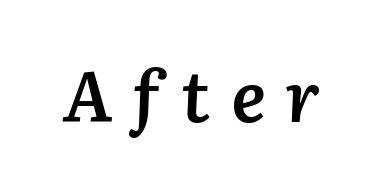
This sample has the flowing, uneven cadence of proportional lettering. Loose tracking; the words dissolve into strings of separated letters. The foot of each line stays bare and open. Every letter is mildly thick-stroked: semibold rather than bold.
